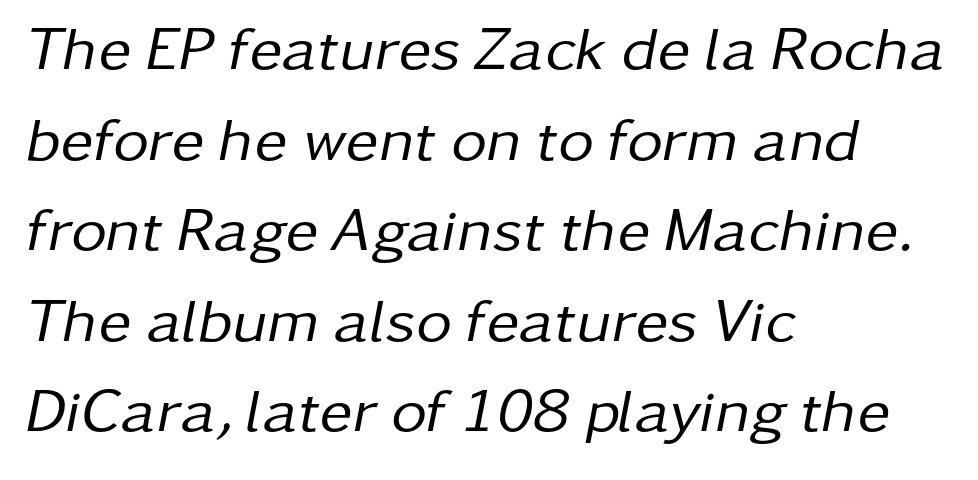
Each letter keeps its own natural width here, so spacing adapts to shape. Compared with typical body copy, the letter spacing here is the same. The strip under each line holds only bare page. Nothing heavy about these letters — not bold at all.
